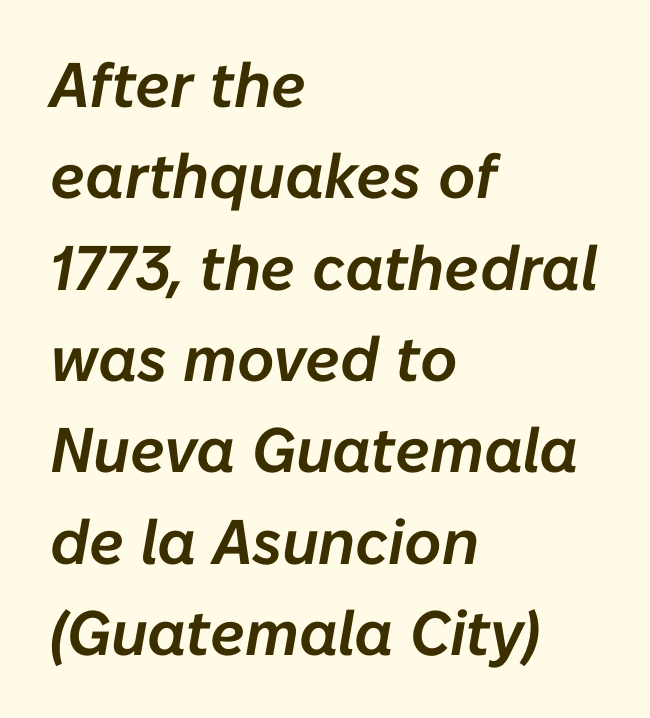
Observe the ordinary spacing: letters are neighbours, not strangers. Note the varied advance widths — an 'i' is clearly narrower than an 'm'. The area under the type is left untouched. The text carries the slant typical of an italic or oblique font. Honestly, the row spacing looks completely unremarkable.
